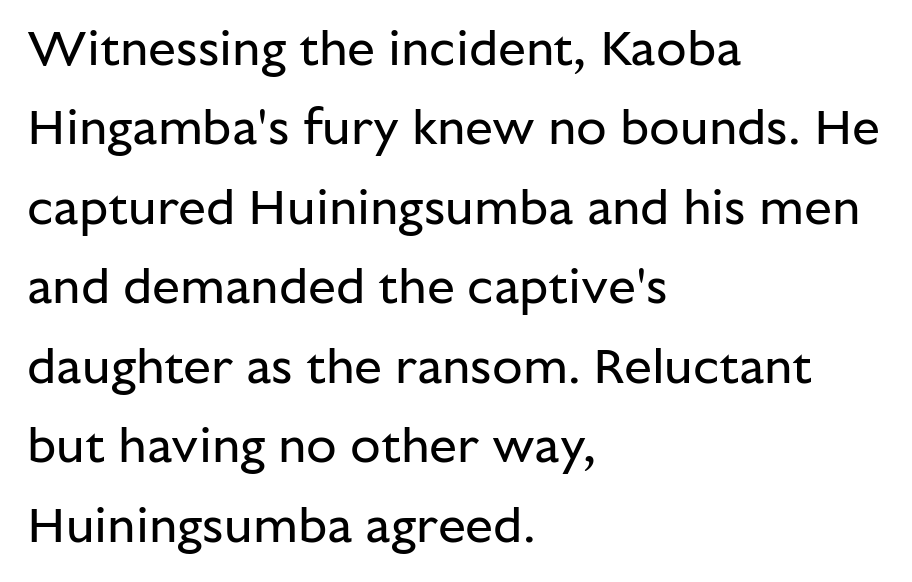
The typesetting does not lean heavy: it is not bold. The passage is arranged the way most books set body copy — flush left. Leading matches the norm, producing a regular column. These lines are rendered in a variable-pitch font. There is no visible air inserted between adjacent glyphs.
